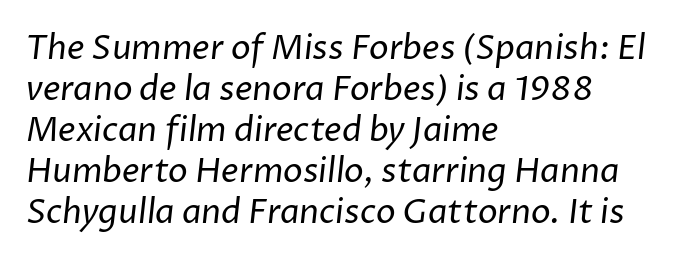
{"serif": "no", "bold": "no", "weight": "regular", "width": "normal", "stroke_contrast": "low", "x_height": "medium", "monospaced": "no", "underline": "no", "align": "left", "line_spacing_ratio": 1.24, "letter_spacing": "normal", "letter_spacing_em": 0.0, "glyph_px": 33}
